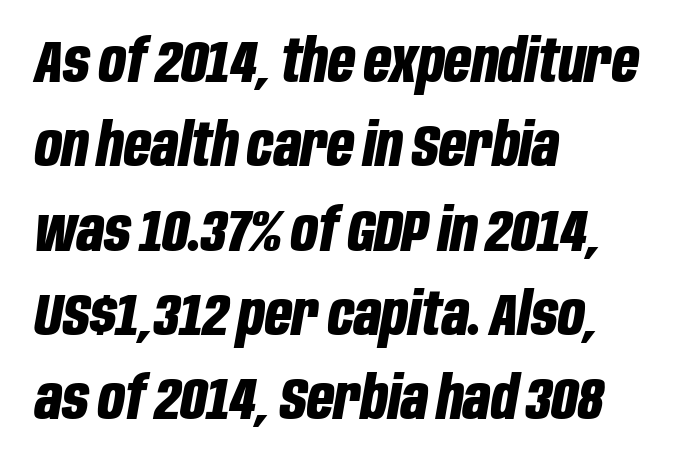
{"italic": "yes", "lean": "right", "slant_degrees": 10, "bold": "yes", "weight": "bold", "width": "condensed", "stroke_contrast": "low", "x_height": "large", "monospaced": "no", "underline": "no", "align": "left", "line_spacing": "normal", "line_spacing_ratio": 1.43, "letter_spacing": "normal", "letter_spacing_em": 0.0, "glyph_px": 59}
